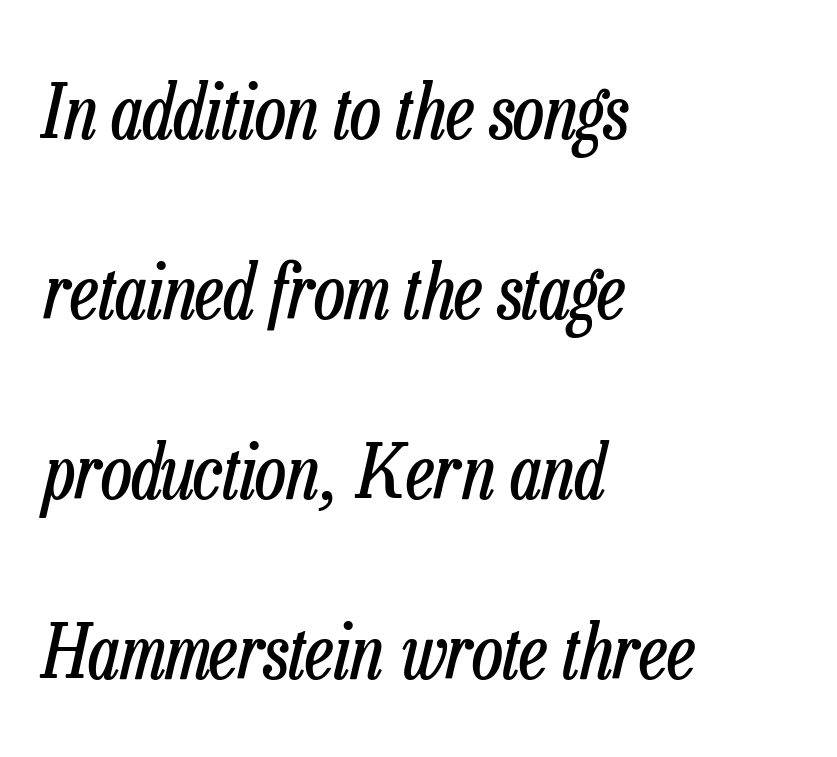
The image shows 76 px regular-weight, condensed type, italic (leaning right); set left-aligned, loose line spacing (2.37x), normal letter spacing, not underlined; low stroke contrast and a medium x-height.
